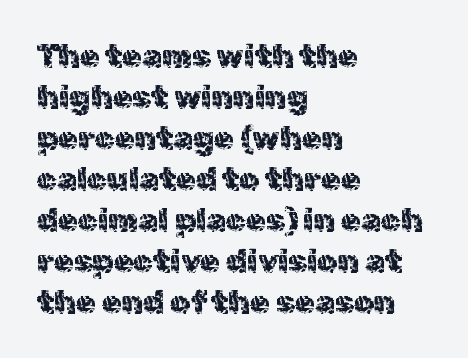
Q: Is the text italic (slanted)? A: No, it is upright.
Q: Is the typeface a serif or a sans-serif typeface? A: Sans-serif.
Q: Is the text underlined? A: No.
Q: How is the paragraph aligned? A: Left-aligned.
Q: Is the spacing between letters normal or unusually wide? A: Normal.
Q: Is the spacing between lines tight, normal or loose? A: Normal.
Q: Width (condensed, normal, or wide)? A: Normal.
Q: x-height? A: Medium.
Q: Monospaced? A: No.
